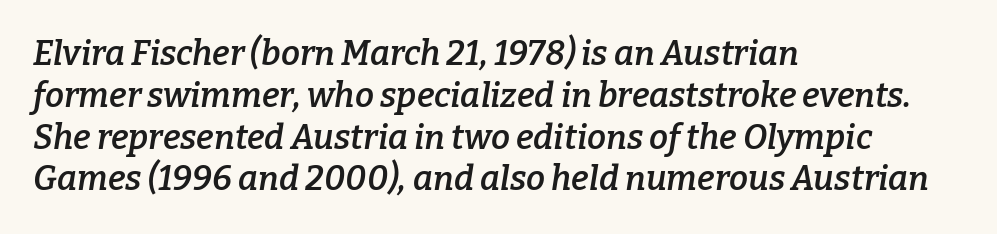
Q: Is the text bold? A: Semi-bold.
Q: Is the text italic (slanted)? A: Yes, it leans right by about 9 degrees.
Q: Is the typeface a serif or a sans-serif typeface? A: Serif.
Q: Is the text underlined? A: No.
Q: How is the paragraph aligned? A: Left-aligned.
Q: Is the spacing between letters normal or unusually wide? A: Normal.
Q: Width (condensed, normal, or wide)? A: Normal.
Q: Stroke contrast? A: Low.
Q: x-height? A: Medium.
Q: Monospaced? A: No.
